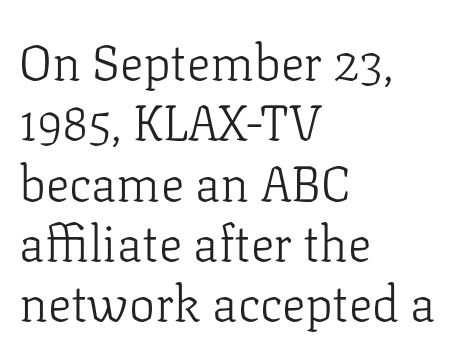
Posture: vertical. Underlining? Definitely not there. The font sits on the lighter half of the weight spectrum, regular included. The passage shown is typed in a proportional face where columns would drift. This sample uses plain, unmodified letter spacing. The ragged edge is on the right, which tells us the setting is flush left.
